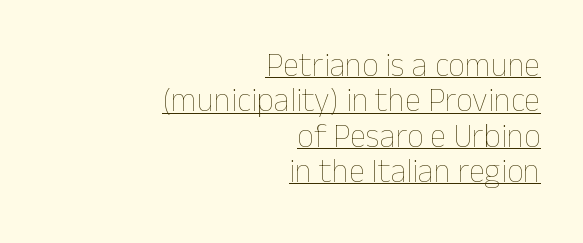
The image shows 33 px thin type, upright; set right-aligned, tight line spacing (1.07x), normal letter spacing, underlined; low stroke contrast and a medium x-height.
